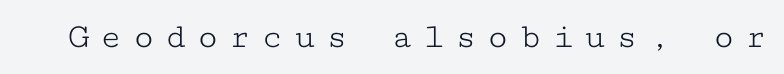
Stems and bowls with no extra thickness — not bold. Anything drawn beneath the words? Only blank space. Spacing verdict: monospaced, one width for all characters. The font family rendered here belongs to the serif group. The letters stand straight up with perfectly vertical stems.
